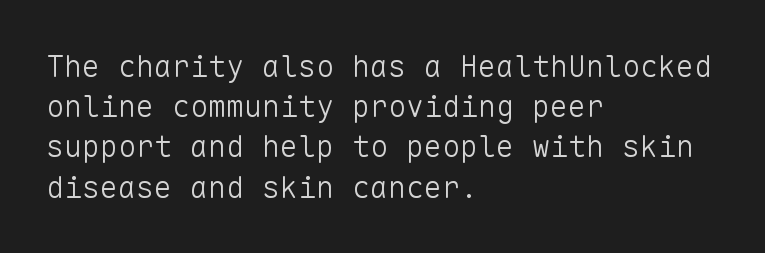
Q: Is the text bold? A: No.
Q: Is the text italic (slanted)? A: No, it is upright.
Q: Is the typeface a serif or a sans-serif typeface? A: Sans-serif.
Q: Is the text underlined? A: No.
Q: How is the paragraph aligned? A: Left-aligned.
Q: Is the spacing between letters normal or unusually wide? A: Normal.
Q: Is the spacing between lines tight, normal or loose? A: Normal.
Q: Width (condensed, normal, or wide)? A: Normal.
Q: Stroke contrast? A: Low.
Q: x-height? A: Medium.
Q: Monospaced? A: Yes.
